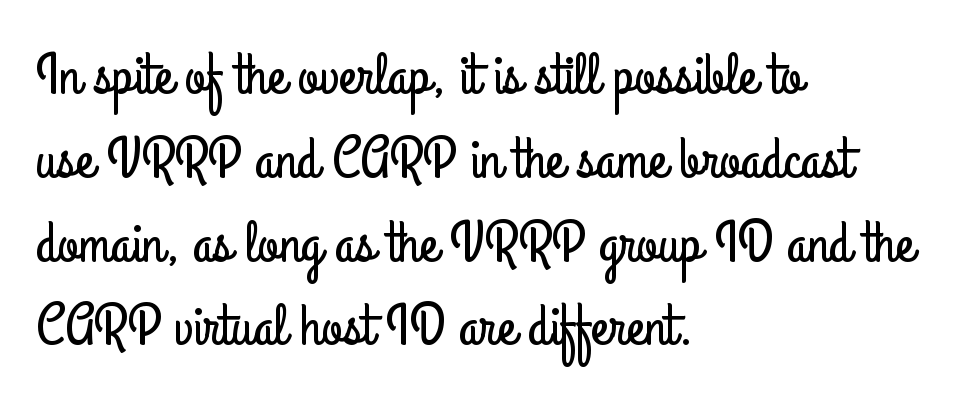
Q: Is the typeface a serif or a sans-serif typeface? A: Sans-serif.
Q: Is the text underlined? A: No.
Q: How is the paragraph aligned? A: Left-aligned.
Q: Is the spacing between letters normal or unusually wide? A: Normal.
Q: Is the spacing between lines tight, normal or loose? A: Normal.
Q: Width (condensed, normal, or wide)? A: Condensed.
Q: Stroke contrast? A: Low.
Q: x-height? A: Small.
Q: Monospaced? A: No.
